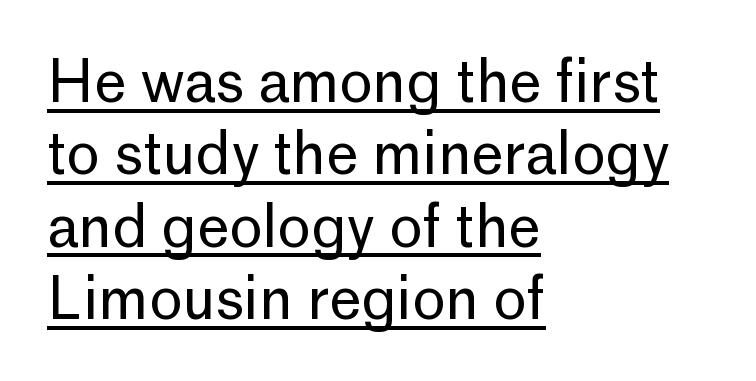
The image shows 57 px regular-weight sans-serif type, upright; set left-aligned, normal line spacing (1.27x), normal letter spacing, underlined; low stroke contrast and a medium x-height.
